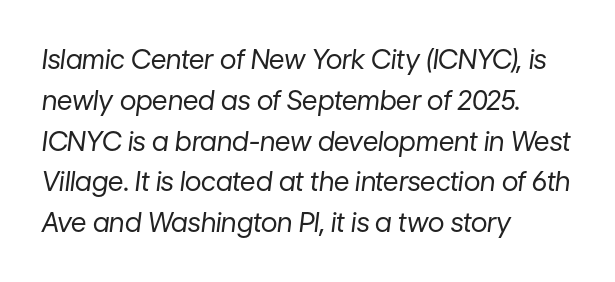
{"italic": "yes", "lean": "right", "slant_degrees": 7, "bold": "no", "underline": "no", "align": "left", "line_spacing": "normal", "line_spacing_ratio": 1.51, "letter_spacing": "normal", "letter_spacing_em": 0.0, "glyph_px": 27}
